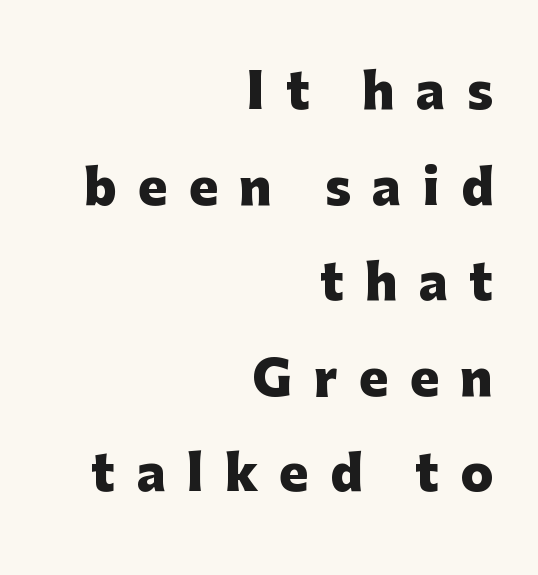
{"serif": "no", "italic": "no", "bold": "yes", "weight": "heavy", "width": "normal", "stroke_contrast": "low", "x_height": "medium", "monospaced": "no", "underline": "no", "align": "right", "line_spacing": "loose", "line_spacing_ratio": 1.99, "letter_spacing": "wide", "letter_spacing_em": 0.45, "glyph_px": 48}
